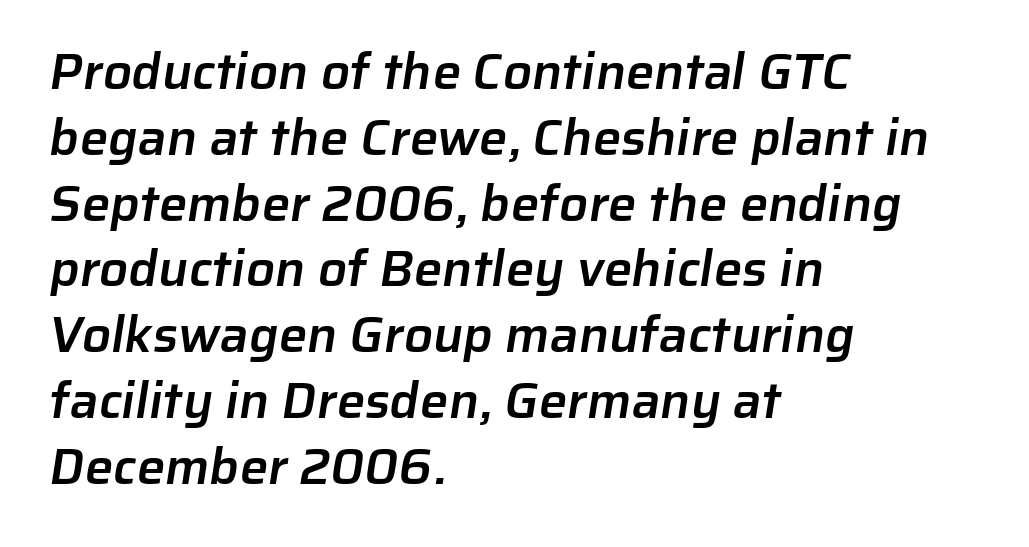
Proportional: the letters do not fall into vertical columns. Any mark beneath the type? The region is blank. Emphasis by weight is partial: semibold. This sample keeps an unexceptional amount of space between lines. This rendering uses left alignment, leaving the right contour irregular. Type style note: lacks serifs.
